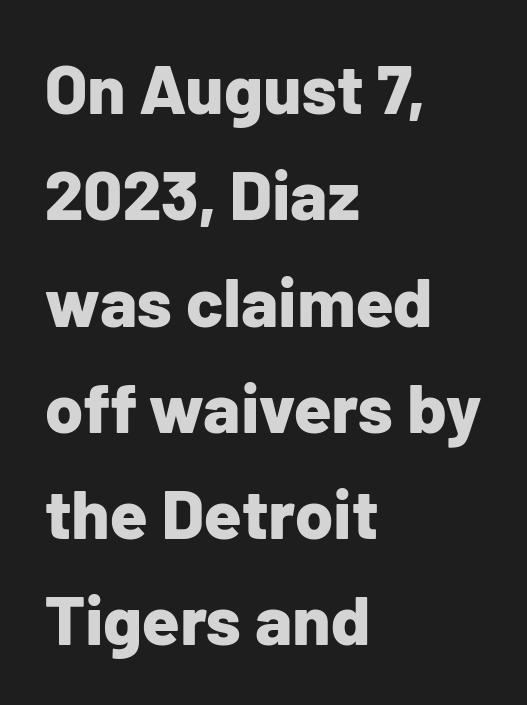
Is there much room between lines? A standard amount, neither cramped nor airy. This rendering leaves character spacing at its baseline value. Students, this is bold: see how much ink each stroke carries. Horizontal alignment here is leftward, the default for most running prose. A clean baseline with only descenders dipping below it.
